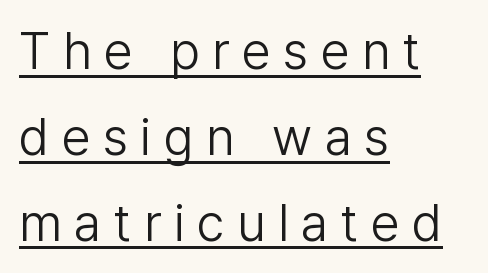
Is there an underline? Yes — a line sits under the letters. These lines were composed using upright roman letters. Letter spacing: wide. The letterforms sit at book weight or below.
